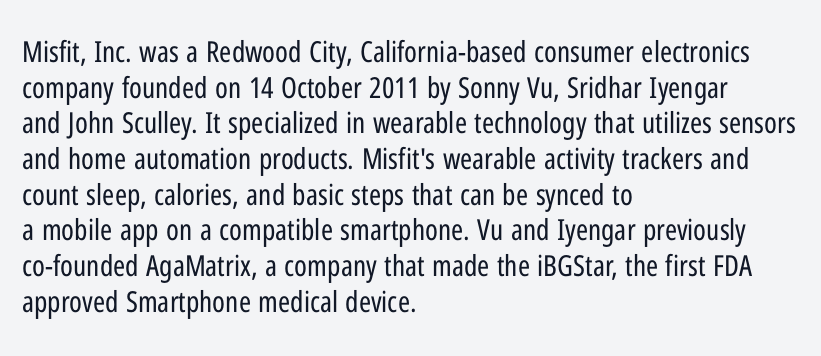
Q: Is the text bold? A: No.
Q: Is the text italic (slanted)? A: No, it is upright.
Q: Is the typeface a serif or a sans-serif typeface? A: Sans-serif.
Q: Is the text underlined? A: No.
Q: How is the paragraph aligned? A: Left-aligned.
Q: Is the spacing between letters normal or unusually wide? A: Normal.
Q: Width (condensed, normal, or wide)? A: Condensed.
Q: Stroke contrast? A: Low.
Q: x-height? A: Medium.
Q: Monospaced? A: No.
